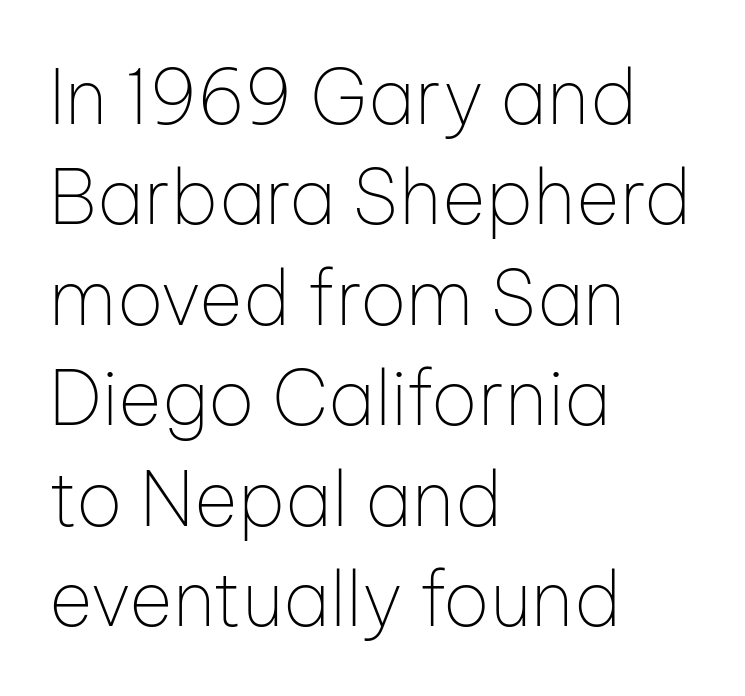
{"serif": "no", "italic": "no", "bold": "no", "weight": "thin", "width": "normal", "stroke_contrast": "low", "x_height": "medium", "monospaced": "no", "underline": "no", "align": "left", "line_spacing": "normal", "line_spacing_ratio": 1.34, "letter_spacing": "normal", "letter_spacing_em": 0.0, "glyph_px": 75}
